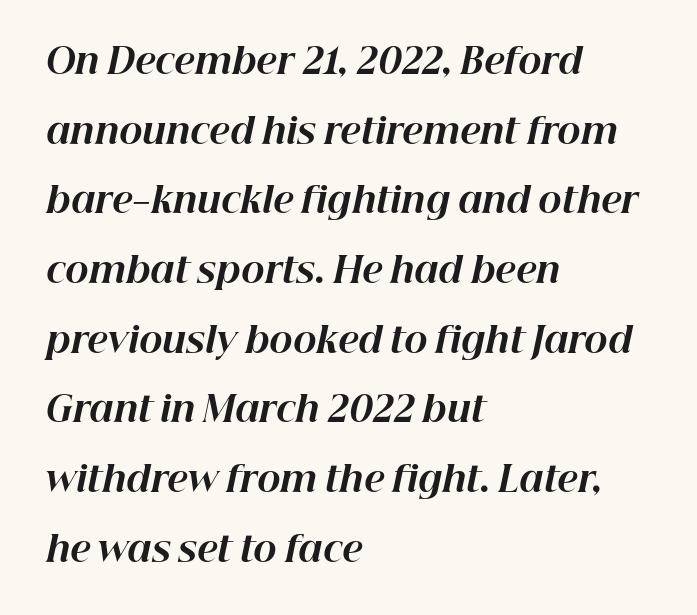
{"italic": "yes", "lean": "right", "slant_degrees": 12, "bold": "yes", "weight": "bold", "width": "normal", "stroke_contrast": "high", "x_height": "medium", "monospaced": "no", "underline": "no", "align": "left", "line_spacing": "loose", "line_spacing_ratio": 1.99, "letter_spacing": "normal", "letter_spacing_em": 0.0, "glyph_px": 35}
